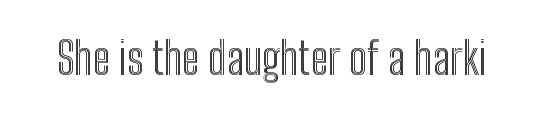
{"italic": "no", "width": "condensed", "x_height": "medium", "monospaced": "no", "underline": "no", "letter_spacing": "normal", "letter_spacing_em": 0.0, "glyph_px": 44}
